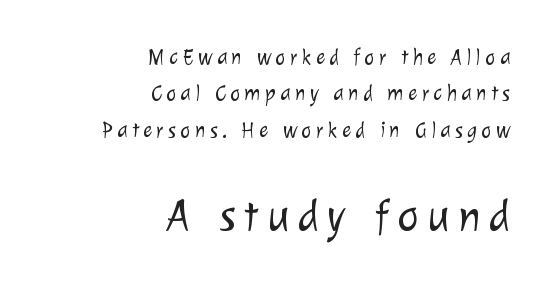
Q: Is the text bold? A: No.
Q: Is the typeface a serif or a sans-serif typeface? A: Sans-serif.
Q: Is the text underlined? A: No.
Q: How is the paragraph aligned? A: Right-aligned.
Q: Is the spacing between lines tight, normal or loose? A: Normal.
Q: Which block of text is set in a larger size, the first (top) or the second (bottom)? A: The second (bottom) one.
Q: Width (condensed, normal, or wide)? A: Normal.
Q: Stroke contrast? A: Low.
Q: x-height? A: Medium.
Q: Monospaced? A: No.
